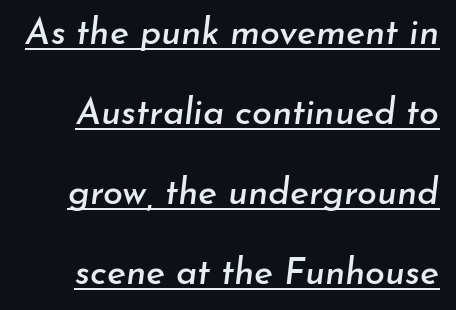
Q: Is the text italic (slanted)? A: Yes, it leans right by about 7 degrees.
Q: Is the text underlined? A: Yes.
Q: Is the spacing between letters normal or unusually wide? A: Normal.
Q: Is the spacing between lines tight, normal or loose? A: Loose.
Q: Width (condensed, normal, or wide)? A: Normal.
Q: Stroke contrast? A: Low.
Q: x-height? A: Small.
Q: Monospaced? A: No.
